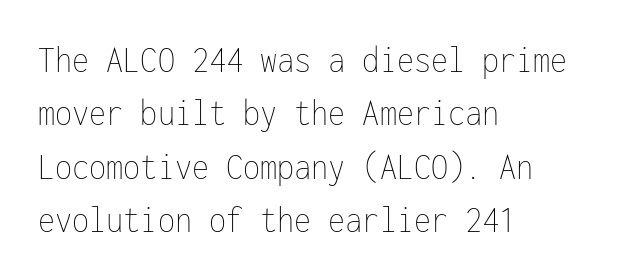
Look at the tracking — it's just the regular setting, nothing added. Do the characters align in a grid? Yes, the font is monospaced. How would I describe the line gaps? Plain and ordinary. The string is rendered with underlining switched off.
